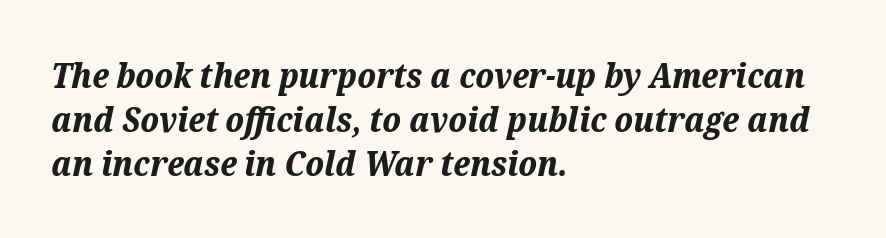
Caption: standard tracking, unaltered. Notice how thick the strokes are: this is what a full bold looks like. Interline gaps are of average width in this sample. One-word summary of the alignment: left. Think of a printed novel: that variable character pitch is what you see here. The rendering applies a slant to the glyphs.
